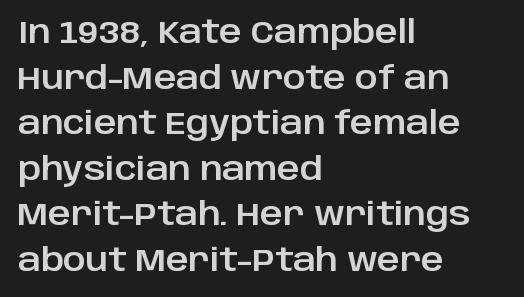
The image shows 31 px sans-serif type, upright; set left-aligned, normal line spacing (1.47x), normal letter spacing, not underlined; low stroke contrast and a large x-height.
